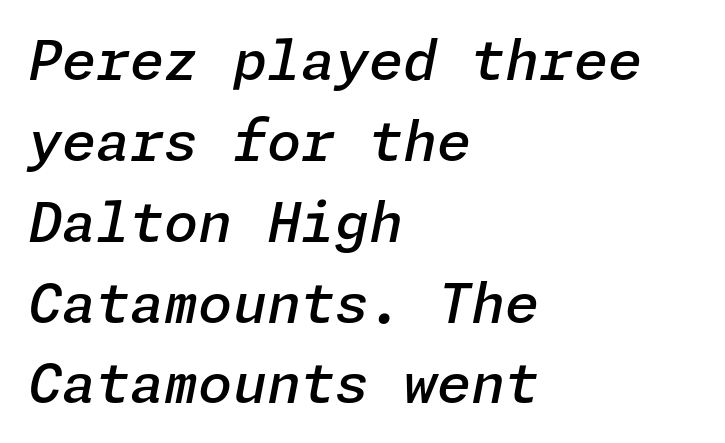
{"italic": "yes", "lean": "right", "slant_degrees": 11, "bold": "semi", "weight": "semibold", "width": "normal", "stroke_contrast": "low", "x_height": "medium", "underline": "no", "align": "left", "line_spacing": "normal", "line_spacing_ratio": 1.47, "letter_spacing": "normal", "letter_spacing_em": 0.0, "glyph_px": 55}
